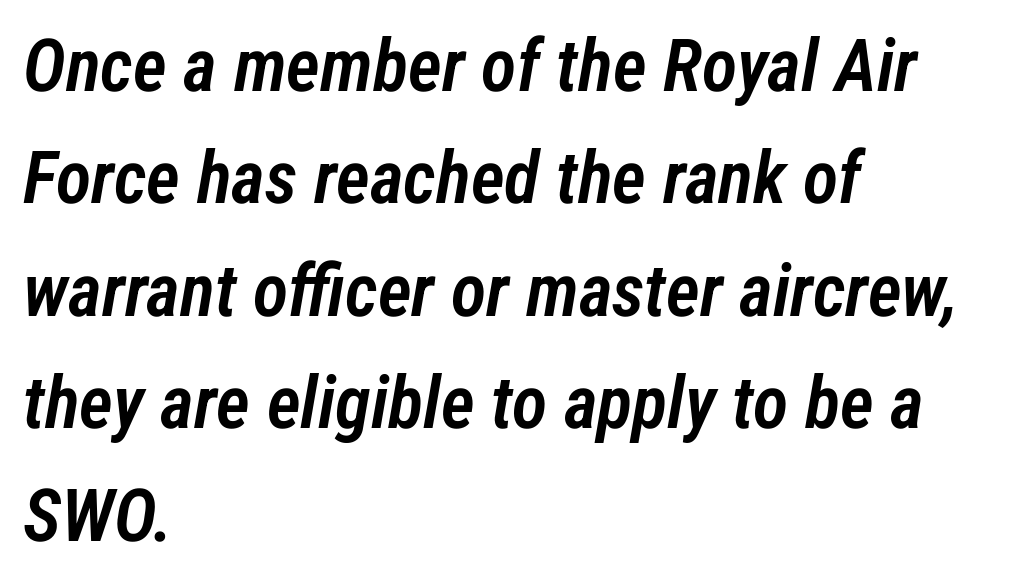
{"italic": "yes", "lean": "right", "slant_degrees": 12, "bold": "semi", "weight": "semibold", "width": "condensed", "stroke_contrast": "low", "x_height": "medium", "monospaced": "no", "underline": "no", "align": "left", "line_spacing": "normal", "line_spacing_ratio": 1.54, "letter_spacing": "normal", "letter_spacing_em": 0.0, "glyph_px": 73}
